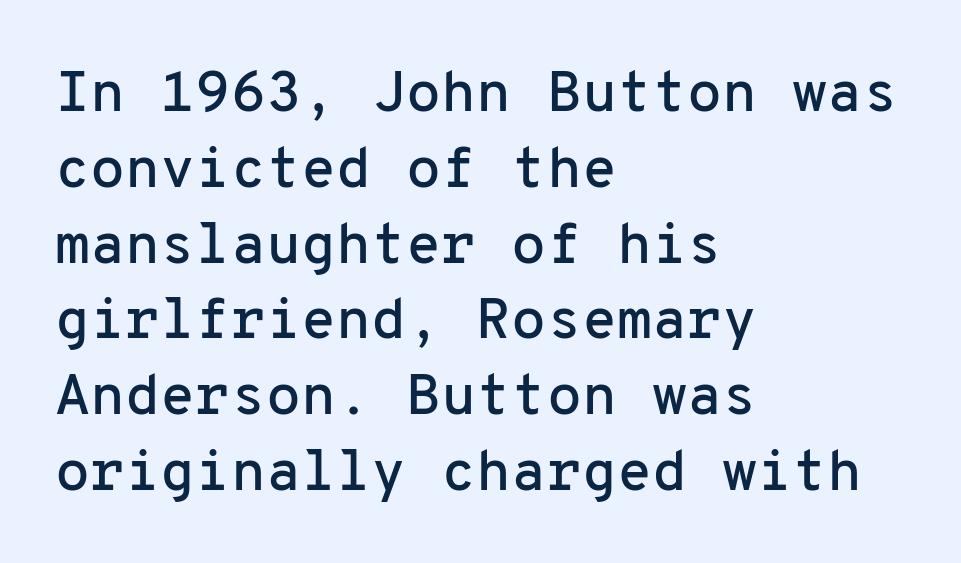
The image shows 57 px sans-serif type, upright, monospaced; set left-aligned, normal line spacing (1.33x), normal letter spacing, not underlined; low stroke contrast and a medium x-height.
